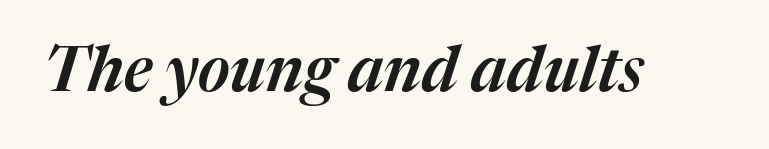
{"italic": "yes", "lean": "right", "slant_degrees": 17, "width": "normal", "stroke_contrast": "medium", "x_height": "medium", "monospaced": "no", "underline": "no", "letter_spacing": "normal", "letter_spacing_em": 0.0, "glyph_px": 62}
